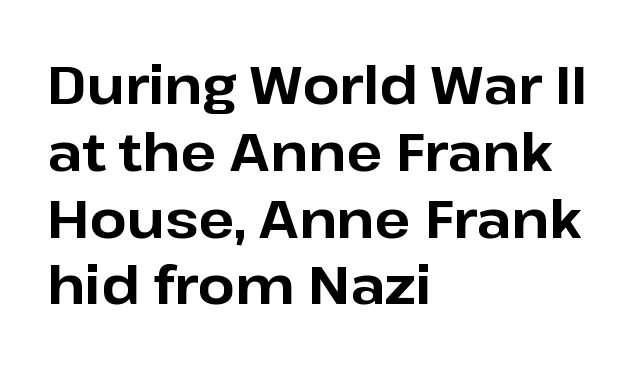
If you drew a ruler down the left edge, every line would touch it. The designer went with a sans here, leaving each stem footless. Plenty of ink on the page — the face is bold. Descender tails drop into unmarked territory. Do the characters align in a grid? No, the font is proportional.
